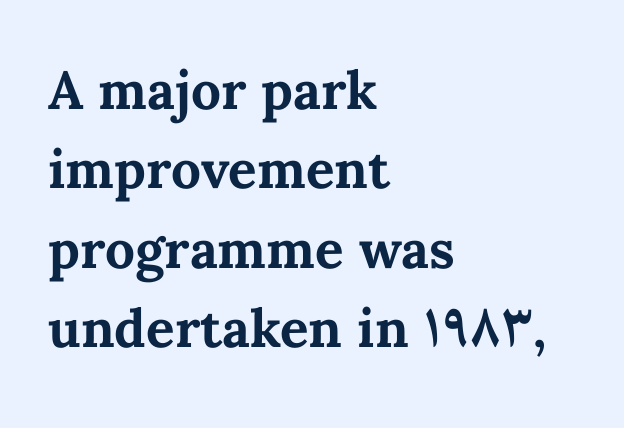
{"italic": "no", "bold": "yes", "weight": "bold", "width": "normal", "stroke_contrast": "medium", "x_height": "medium", "monospaced": "no", "underline": "no", "align": "left", "line_spacing": "normal", "line_spacing_ratio": 1.5, "letter_spacing": "normal", "letter_spacing_em": 0.0, "glyph_px": 53}
